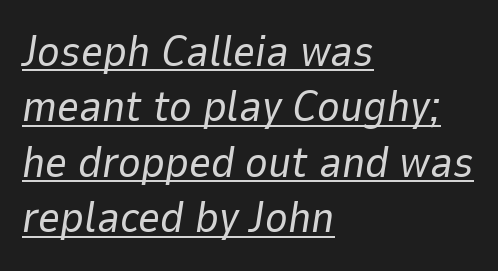
{"italic": "yes", "lean": "right", "slant_degrees": 9, "bold": "no", "weight": "regular", "width": "normal", "stroke_contrast": "low", "x_height": "medium", "monospaced": "no", "underline": "yes", "align": "left", "line_spacing": "normal", "line_spacing_ratio": 1.29, "letter_spacing": "normal", "letter_spacing_em": 0.0, "glyph_px": 43}
